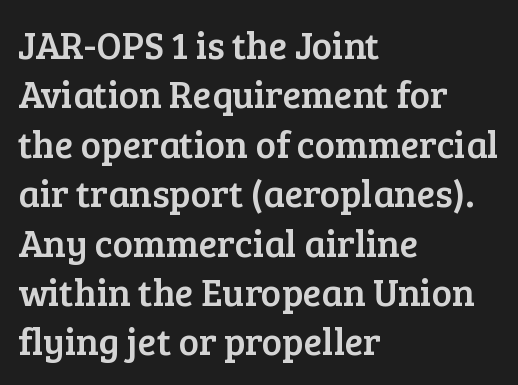
{"serif": "yes", "italic": "no", "width": "normal", "stroke_contrast": "low", "x_height": "medium", "monospaced": "no", "underline": "no", "align": "left", "line_spacing": "normal", "line_spacing_ratio": 1.3, "letter_spacing": "normal", "letter_spacing_em": 0.0, "glyph_px": 38}
